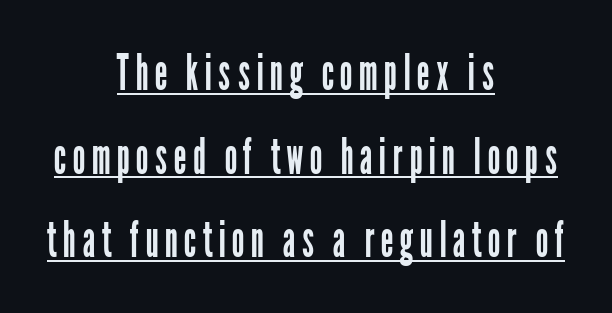
{"serif": "no", "italic": "no", "bold": "no", "weight": "regular", "width": "condensed", "stroke_contrast": "low", "x_height": "medium", "monospaced": "no", "underline": "yes", "align": "center", "line_spacing": "normal", "line_spacing_ratio": 1.64, "glyph_px": 51}
